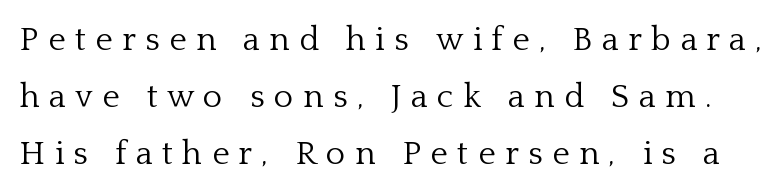
{"serif": "yes", "italic": "no", "bold": "no", "weight": "light", "width": "normal", "stroke_contrast": "low", "x_height": "medium", "monospaced": "no", "underline": "no", "line_spacing_ratio": 1.72, "letter_spacing": "wide", "letter_spacing_em": 0.29, "glyph_px": 33}
